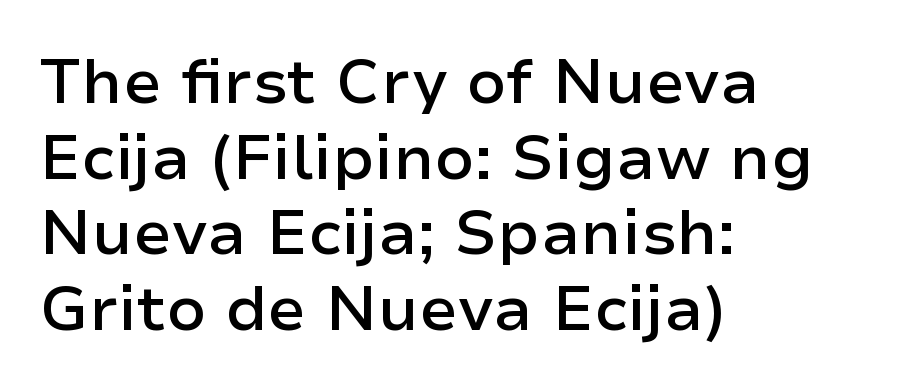
The image shows 63 px semibold sans-serif type, upright; set left-aligned, line spacing 1.2x, normal letter spacing, not underlined; low stroke contrast and a medium x-height.
